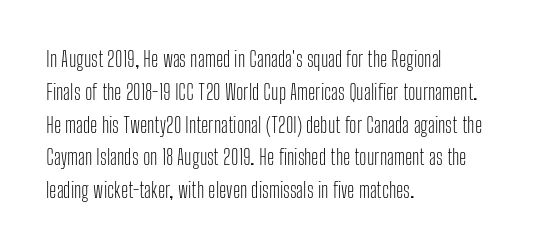
{"italic": "no", "bold": "no", "underline": "no", "align": "left", "line_spacing": "normal", "line_spacing_ratio": 1.56, "letter_spacing": "normal", "letter_spacing_em": 0.0, "glyph_px": 21}
